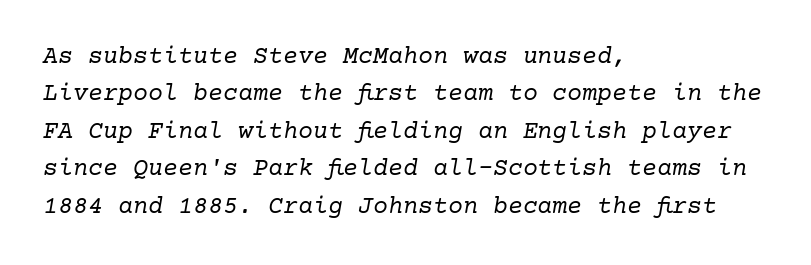
Q: Is the text bold? A: No.
Q: Is the text italic (slanted)? A: Yes, it leans right by about 10 degrees.
Q: Is the text underlined? A: No.
Q: How is the paragraph aligned? A: Left-aligned.
Q: Is the spacing between letters normal or unusually wide? A: Normal.
Q: Is the spacing between lines tight, normal or loose? A: Normal.
